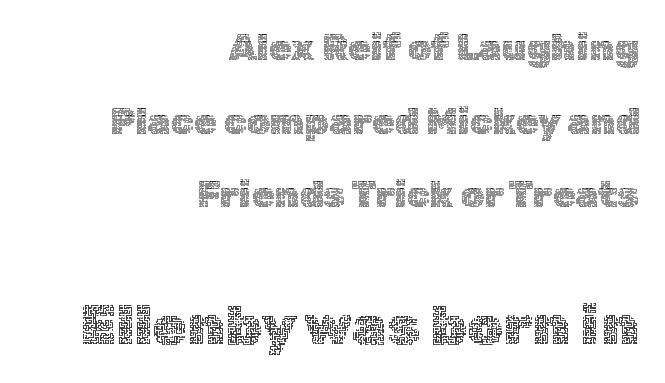
{"italic": "no", "bold": "no", "weight": "thin", "width": "normal", "x_height": "medium", "monospaced": "no", "underline": "no", "align": "right", "line_spacing": "loose", "line_spacing_ratio": 1.99, "letter_spacing": "normal", "letter_spacing_em": 0.0, "larger_block": "second", "size_ratio": 1.51, "glyph_px": 56}
